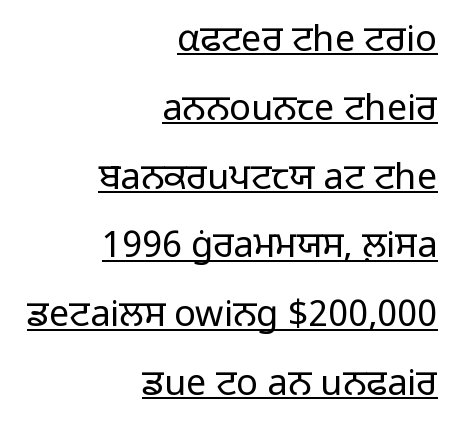
Posture: vertical. Character widths vary here, with narrow letters taking less room than wide ones. Interline gaps are noticeably wide in this sample. A continuous stroke trails under the words, as in a hyperlink. The rendering shows plain stroke endings on the letterforms — a sans-serif design.
